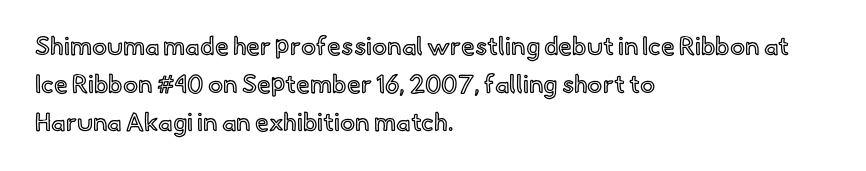
{"italic": "no", "underline": "no", "align": "left", "line_spacing": "normal", "line_spacing_ratio": 1.52, "letter_spacing": "normal", "letter_spacing_em": 0.0, "glyph_px": 25}
